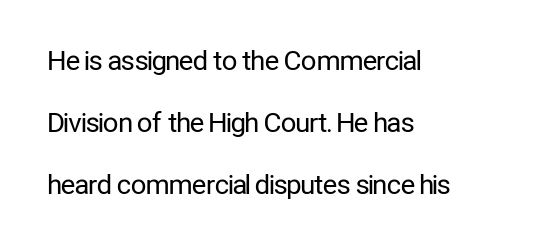
This sample is left-justified, so line endings fall wherever the words run out. Check the space under the baseline: it is left empty. In terms of leading, this rendering errs on the spacious side. No italicization has been applied; the sample stays upright. The letterforms sit shoulder to shoulder at normal distance.
